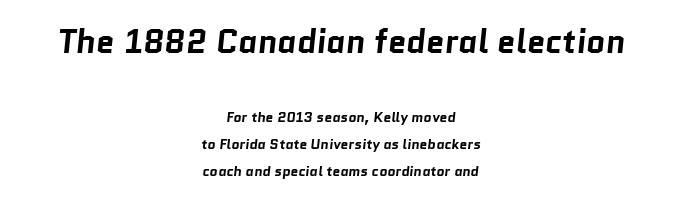
Q: Is the text bold? A: Yes.
Q: Is the typeface a serif or a sans-serif typeface? A: Sans-serif.
Q: Is the text underlined? A: No.
Q: How is the paragraph aligned? A: Centered.
Q: Is the spacing between letters normal or unusually wide? A: Normal.
Q: Is the spacing between lines tight, normal or loose? A: Loose.
Q: Which block of text is set in a larger size, the first (top) or the second (bottom)? A: The first (top) one.
Q: Width (condensed, normal, or wide)? A: Normal.
Q: Stroke contrast? A: Low.
Q: x-height? A: Medium.
Q: Monospaced? A: No.
